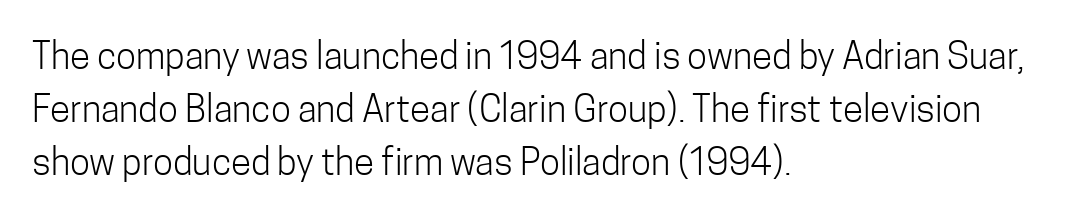
The image shows 37 px light, condensed sans-serif type, upright; set left-aligned, normal line spacing (1.43x), normal letter spacing, not underlined; low stroke contrast and a medium x-height.
